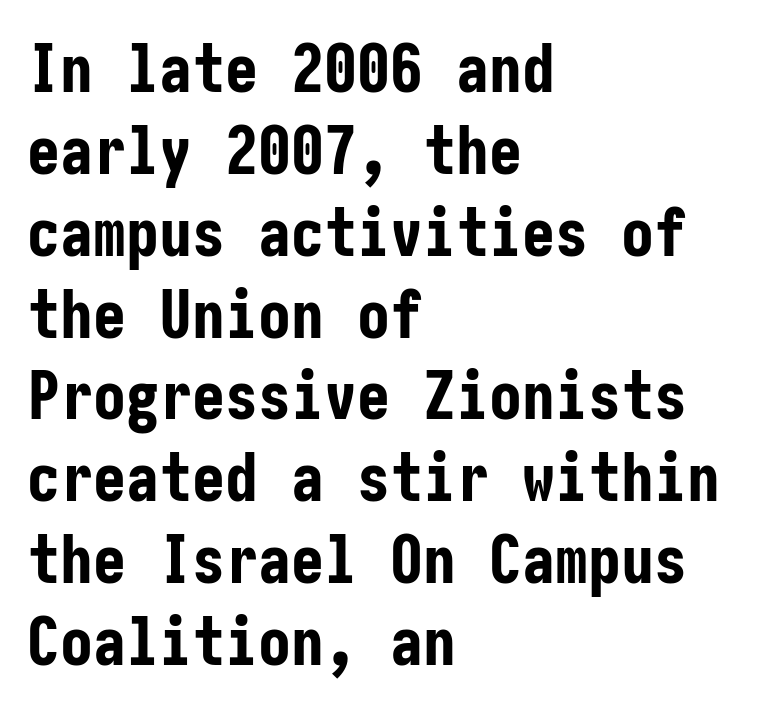
Q: Is the text bold? A: Yes.
Q: Is the text italic (slanted)? A: No, it is upright.
Q: Is the typeface a serif or a sans-serif typeface? A: Sans-serif.
Q: Is the text underlined? A: No.
Q: How is the paragraph aligned? A: Left-aligned.
Q: Is the spacing between letters normal or unusually wide? A: Normal.
Q: Width (condensed, normal, or wide)? A: Condensed.
Q: Stroke contrast? A: Low.
Q: x-height? A: Medium.
